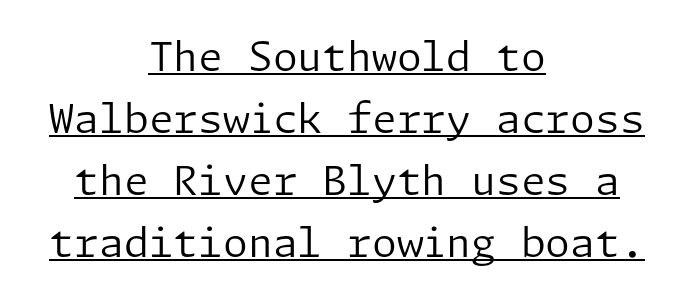
The image shows 40 px regular-weight sans-serif type, upright; set centered, normal line spacing (1.55x), normal letter spacing, underlined; low stroke contrast and a medium x-height.
